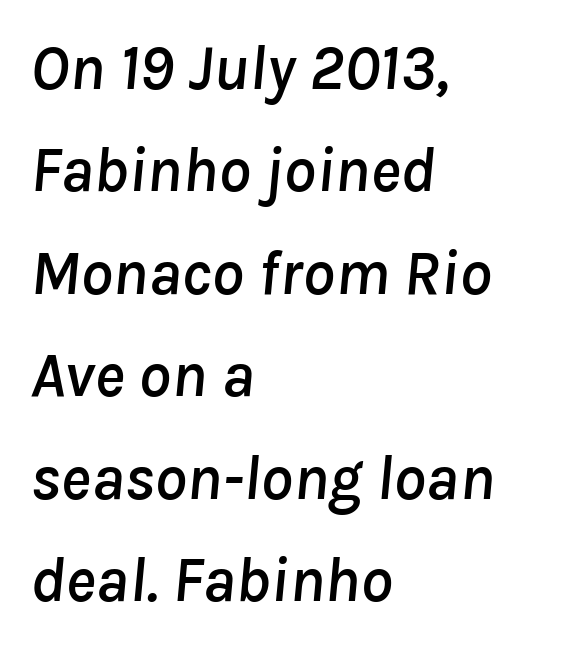
Q: Is the text italic (slanted)? A: Yes, it leans right by about 8 degrees.
Q: Is the text underlined? A: No.
Q: How is the paragraph aligned? A: Left-aligned.
Q: Is the spacing between letters normal or unusually wide? A: Normal.
Q: Is the spacing between lines tight, normal or loose? A: Normal.
Q: Width (condensed, normal, or wide)? A: Normal.
Q: Stroke contrast? A: Low.
Q: x-height? A: Medium.
Q: Monospaced? A: No.
